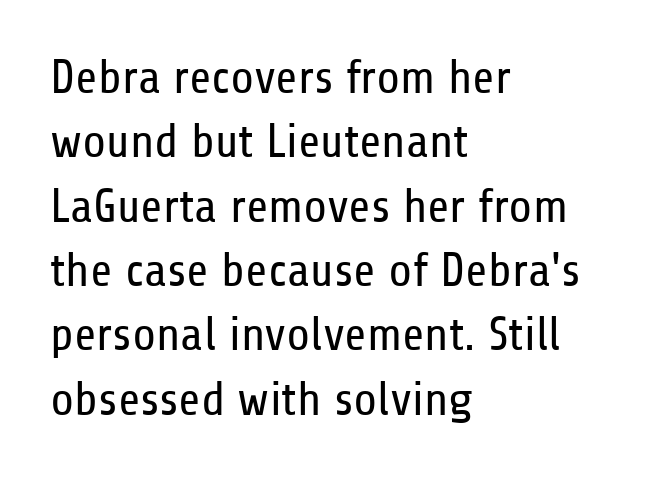
{"serif": "no", "italic": "no", "bold": "no", "weight": "regular", "width": "condensed", "stroke_contrast": "low", "x_height": "medium", "monospaced": "no", "underline": "no", "align": "left", "line_spacing": "normal", "line_spacing_ratio": 1.34, "letter_spacing": "normal", "letter_spacing_em": 0.0, "glyph_px": 48}
